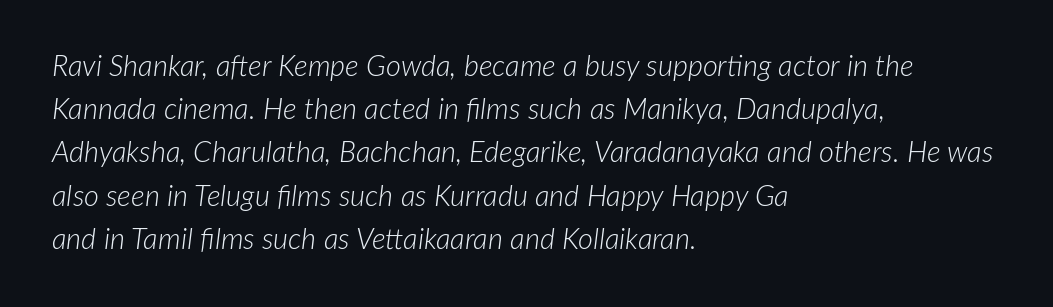
{"italic": "yes", "lean": "right", "slant_degrees": 7, "bold": "no", "weight": "light", "width": "normal", "stroke_contrast": "low", "x_height": "medium", "monospaced": "no", "underline": "no", "align": "left", "line_spacing": "normal", "line_spacing_ratio": 1.49, "letter_spacing": "normal", "letter_spacing_em": 0.0, "glyph_px": 29}
